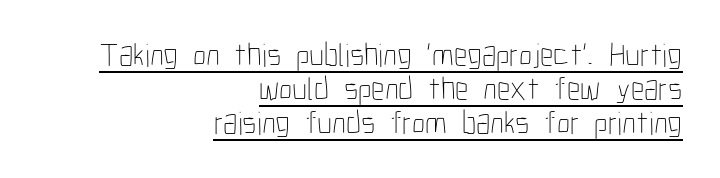
Q: Is the text bold? A: No.
Q: Is the text italic (slanted)? A: No, it is upright.
Q: Is the text underlined? A: Yes.
Q: How is the paragraph aligned? A: Right-aligned.
Q: Is the spacing between letters normal or unusually wide? A: Normal.
Q: Is the spacing between lines tight, normal or loose? A: Tight.
Q: Width (condensed, normal, or wide)? A: Condensed.
Q: Stroke contrast? A: Low.
Q: x-height? A: Medium.
Q: Monospaced? A: No.
